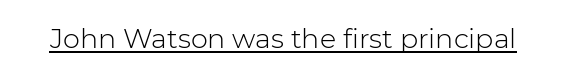
{"italic": "no", "bold": "no", "underline": "yes", "letter_spacing": "normal", "letter_spacing_em": 0.0, "glyph_px": 27}
